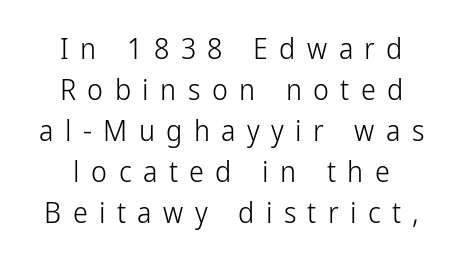
Q: Is the text bold? A: No.
Q: Is the text italic (slanted)? A: No, it is upright.
Q: Is the typeface a serif or a sans-serif typeface? A: Sans-serif.
Q: Is the text underlined? A: No.
Q: How is the paragraph aligned? A: Centered.
Q: Is the spacing between letters normal or unusually wide? A: Unusually wide.
Q: Is the spacing between lines tight, normal or loose? A: Normal.
Q: Width (condensed, normal, or wide)? A: Condensed.
Q: Stroke contrast? A: Low.
Q: x-height? A: Medium.
Q: Monospaced? A: No.
